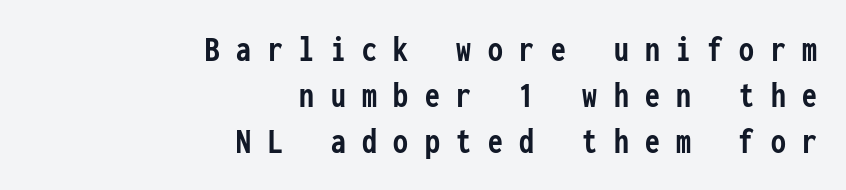
{"serif": "no", "italic": "no", "bold": "yes", "weight": "semibold", "width": "condensed", "stroke_contrast": "low", "x_height": "medium", "monospaced": "yes", "underline": "no", "align": "right", "line_spacing_ratio": 1.24, "letter_spacing": "wide", "letter_spacing_em": 0.45, "glyph_px": 37}
